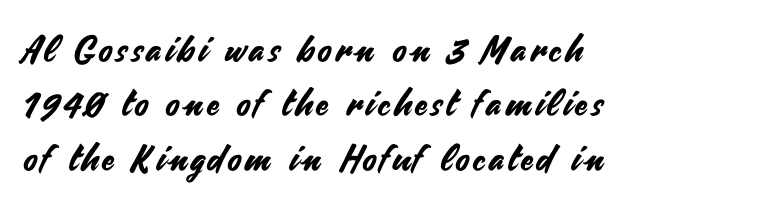
The image shows 36 px sans-serif type; set left-aligned, normal line spacing (1.51x), not underlined; medium stroke contrast and a small x-height.
